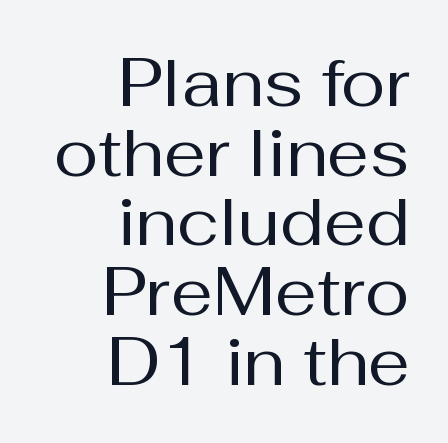
The image shows 67 px regular-weight sans-serif type, upright; set right-aligned, tight line spacing (1.04x), normal letter spacing, not underlined; medium stroke contrast and a medium x-height.
